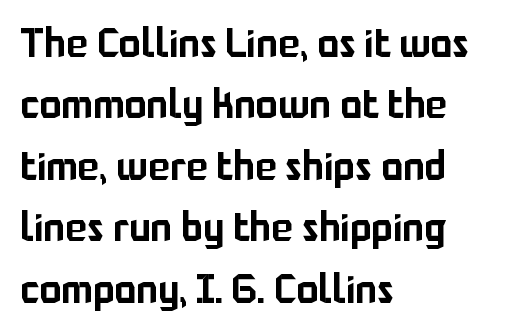
The image shows 41 px sans-serif type, upright; set left-aligned, normal line spacing (1.5x), normal letter spacing, not underlined; low stroke contrast and a medium x-height.
